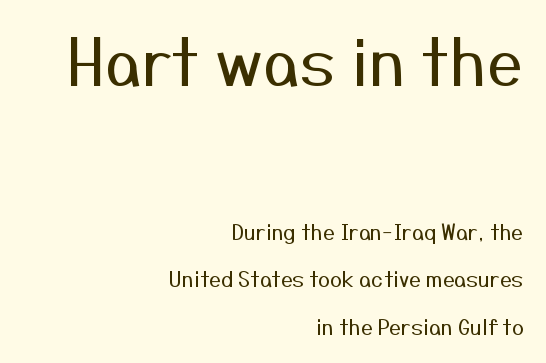
The foot of each line stays bare and open. Font category for this specimen: sans-serif. The letterforms sit at book weight or below. A typesetter would mark this as roman, not italic. The vertical gap from one line to the next is large.
